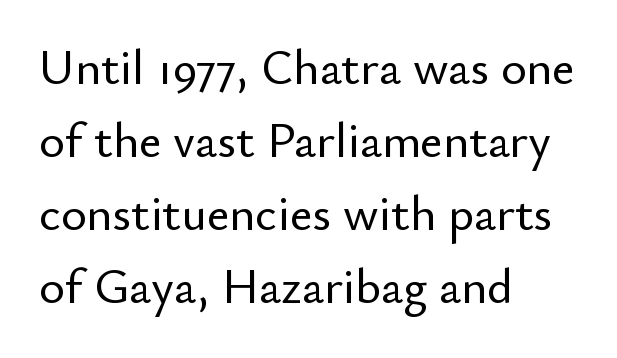
Upright lettering throughout. Between one letter and the next there's only the usual sliver of space. Does the type have serifs? No, each stem ends abruptly. The compositor pushed each line to the left boundary.
